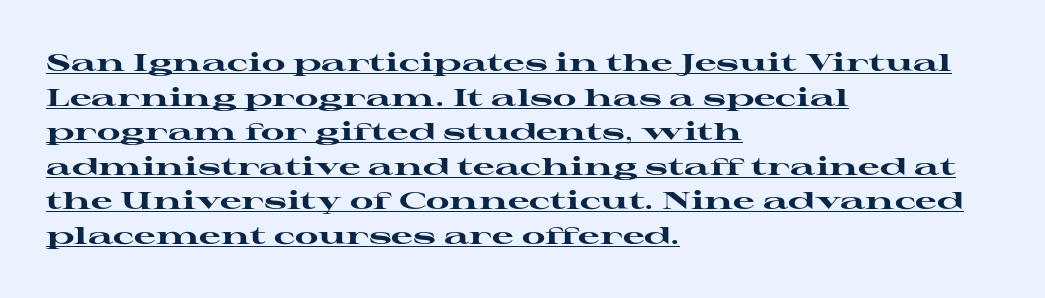
{"italic": "no", "bold": "yes", "underline": "yes", "align": "left", "line_spacing": "normal", "line_spacing_ratio": 1.44, "letter_spacing": "normal", "letter_spacing_em": 0.0, "glyph_px": 24}
